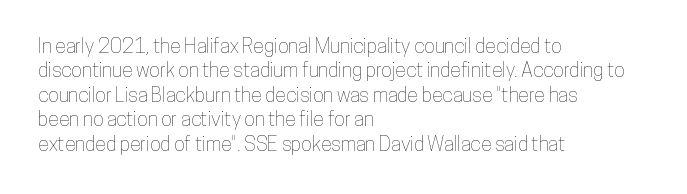
The image shows 20 px text type, upright; set left-aligned, line spacing 1.22x, normal letter spacing, not underlined.
